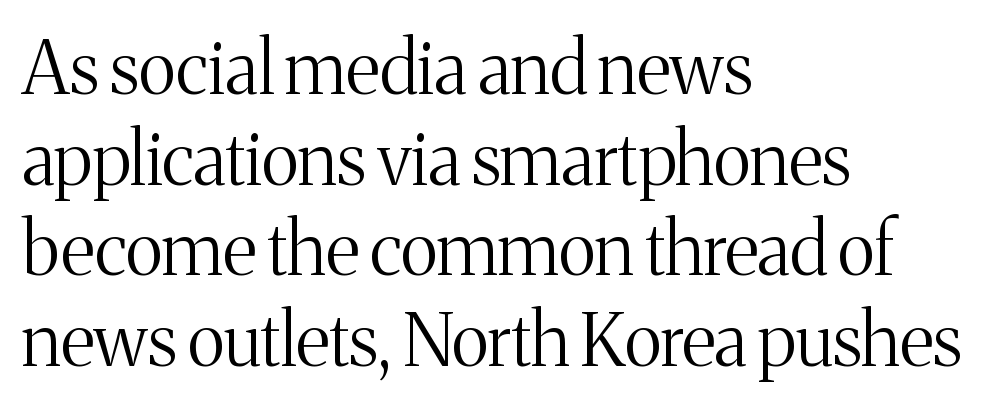
The image shows 73 px light serif type, upright; set left-aligned, line spacing 1.24x, normal letter spacing, not underlined; medium stroke contrast and a medium x-height.
